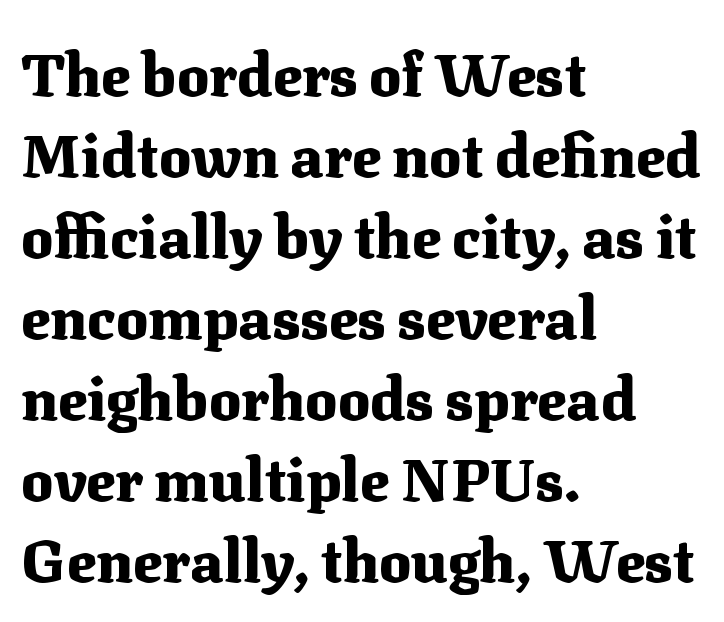
Examine the stroke ends and you'll spot serifs. The gaps between neighbouring characters are ordinary and unremarkable. Summary of vertical rhythm: regular, with standard interline spacing. The sample has been set heavy, in full bold. Posture: straight, roman, zero tilt. The text block is weighted toward the left margin, trailing off unevenly rightward.
